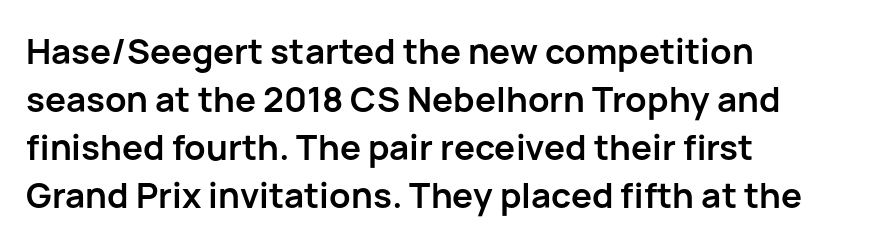
Q: Is the text bold? A: Yes.
Q: Is the text italic (slanted)? A: No, it is upright.
Q: Is the typeface a serif or a sans-serif typeface? A: Sans-serif.
Q: Is the text underlined? A: No.
Q: How is the paragraph aligned? A: Left-aligned.
Q: Is the spacing between letters normal or unusually wide? A: Normal.
Q: Is the spacing between lines tight, normal or loose? A: Normal.
Q: Width (condensed, normal, or wide)? A: Normal.
Q: Stroke contrast? A: Low.
Q: x-height? A: Medium.
Q: Monospaced? A: No.
